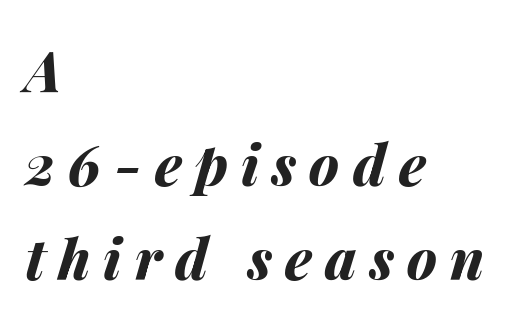
The image shows 56 px bold type, italic (leaning right); set left-aligned, normal line spacing (1.68x), unusually wide letter spacing (+0.23 em), not underlined; medium stroke contrast and a medium x-height.
